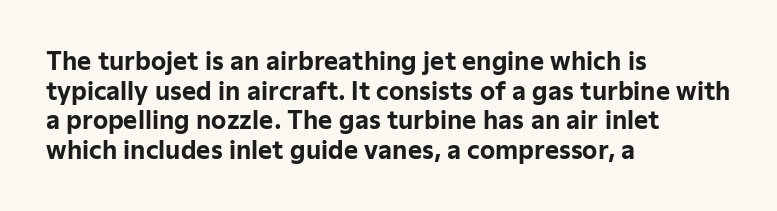
{"italic": "no", "bold": "yes", "underline": "no", "align": "left", "line_spacing_ratio": 1.23, "letter_spacing": "normal", "letter_spacing_em": 0.0, "glyph_px": 24}
